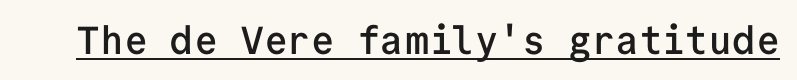
Q: Is the text bold? A: Semi-bold.
Q: Is the text italic (slanted)? A: No, it is upright.
Q: Is the typeface a serif or a sans-serif typeface? A: Sans-serif.
Q: Is the text underlined? A: Yes.
Q: Is the spacing between letters normal or unusually wide? A: Normal.
Q: Width (condensed, normal, or wide)? A: Normal.
Q: Stroke contrast? A: Low.
Q: x-height? A: Medium.
Q: Monospaced? A: Yes.
